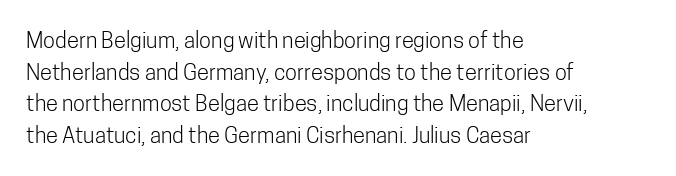
The image shows 22 px text type, upright; set left-aligned, normal line spacing (1.44x), normal letter spacing, not underlined.
